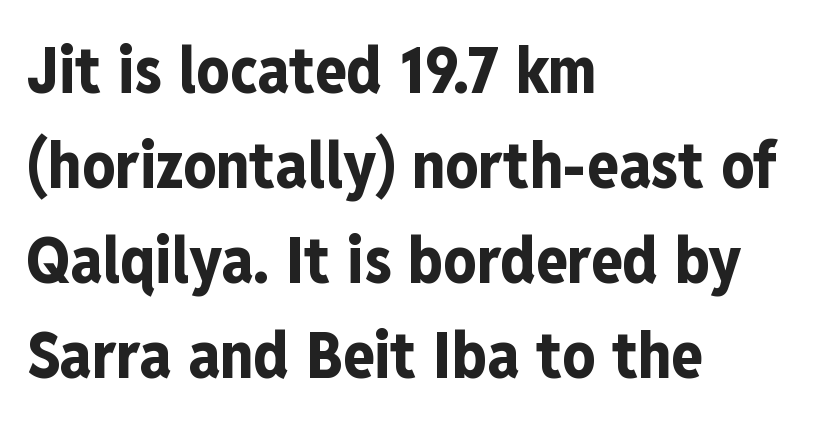
{"serif": "no", "italic": "no", "bold": "yes", "weight": "bold", "width": "condensed", "stroke_contrast": "low", "x_height": "medium", "monospaced": "no", "underline": "no", "align": "left", "line_spacing": "normal", "line_spacing_ratio": 1.46, "letter_spacing": "normal", "letter_spacing_em": 0.0, "glyph_px": 65}
